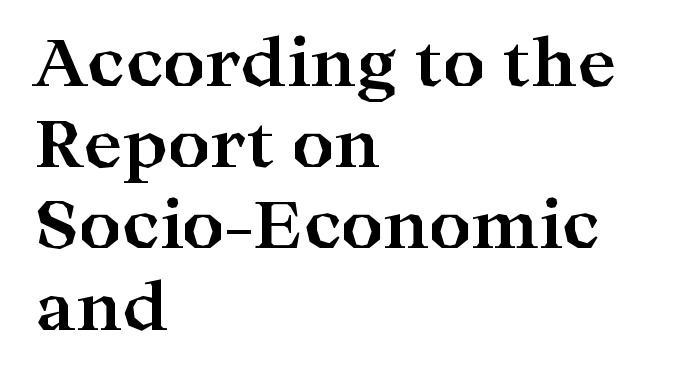
The image shows 66 px bold, wide serif type, upright; set left-aligned, line spacing 1.23x, normal letter spacing, not underlined; high stroke contrast and a medium x-height.
